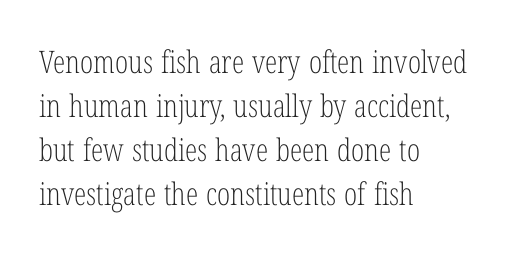
The image shows 31 px light, condensed serif type, upright; set left-aligned, normal line spacing (1.42x), normal letter spacing, not underlined; low stroke contrast and a medium x-height.
